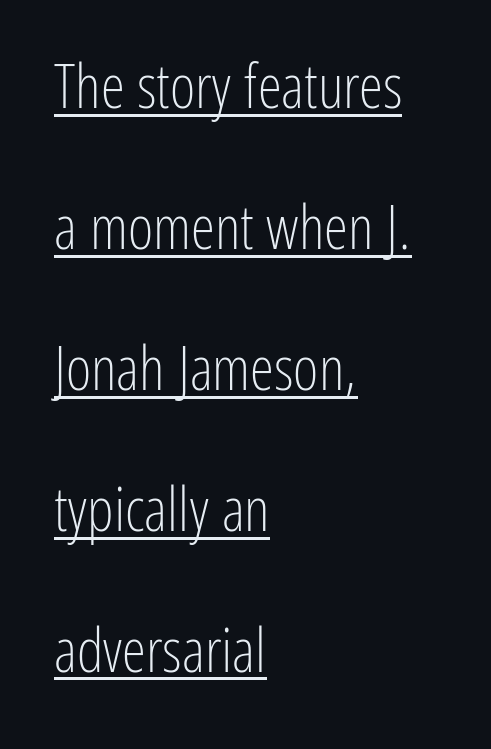
Q: Is the text bold? A: No.
Q: Is the text italic (slanted)? A: No, it is upright.
Q: Is the typeface a serif or a sans-serif typeface? A: Sans-serif.
Q: Is the text underlined? A: Yes.
Q: How is the paragraph aligned? A: Left-aligned.
Q: Is the spacing between letters normal or unusually wide? A: Normal.
Q: Is the spacing between lines tight, normal or loose? A: Loose.
Q: Width (condensed, normal, or wide)? A: Condensed.
Q: Stroke contrast? A: Low.
Q: x-height? A: Medium.
Q: Monospaced? A: No.
